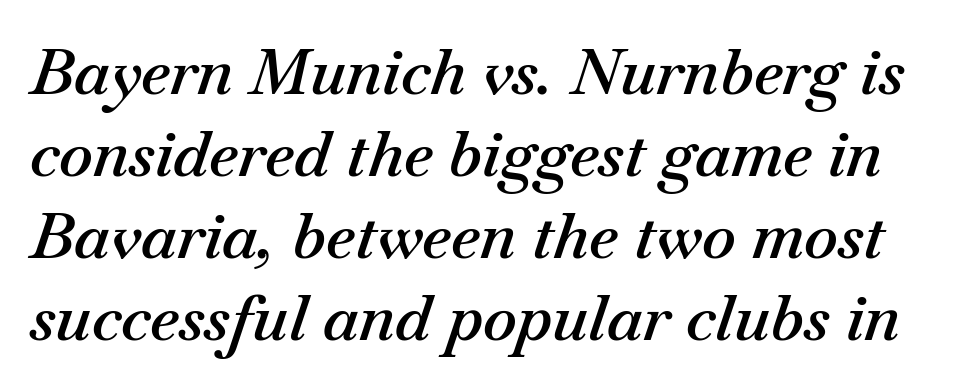
The image shows 64 px semibold type, italic (leaning right); set normal line spacing (1.28x), normal letter spacing, not underlined; medium stroke contrast and a small x-height.
